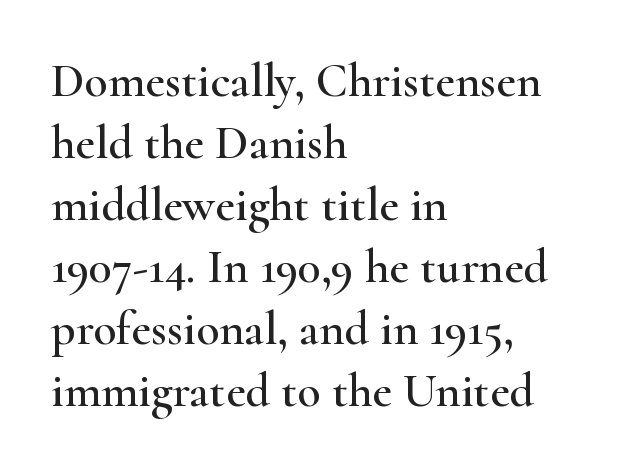
Q: Is the text italic (slanted)? A: No, it is upright.
Q: Is the typeface a serif or a sans-serif typeface? A: Serif.
Q: Is the text underlined? A: No.
Q: How is the paragraph aligned? A: Left-aligned.
Q: Is the spacing between letters normal or unusually wide? A: Normal.
Q: Is the spacing between lines tight, normal or loose? A: Normal.
Q: Width (condensed, normal, or wide)? A: Wide.
Q: Stroke contrast? A: High.
Q: x-height? A: Small.
Q: Monospaced? A: No.
